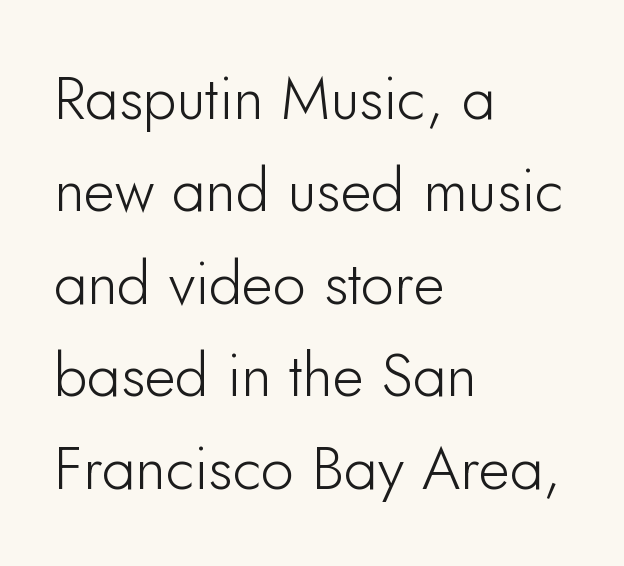
{"serif": "no", "italic": "no", "width": "normal", "stroke_contrast": "low", "x_height": "small", "monospaced": "no", "underline": "no", "align": "left", "line_spacing": "normal", "line_spacing_ratio": 1.54, "letter_spacing": "normal", "letter_spacing_em": 0.0, "glyph_px": 60}
